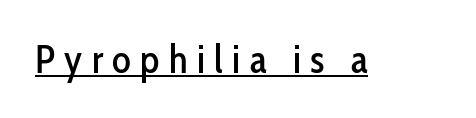
The letterforms stand isolated, each surrounded by extra space. Posture: vertical. The designer went with a sans here, leaving each stem footless. Looks like someone drew a line under every word here. The passage shown is typed in a proportional face where columns would drift.
